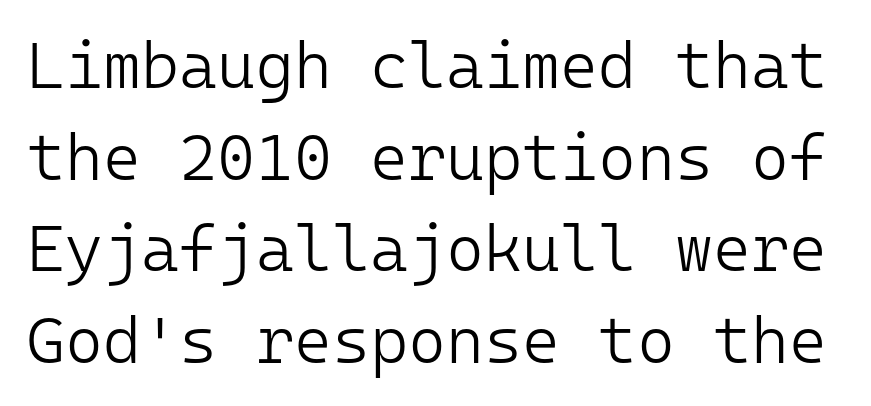
The image shows 65 px light sans-serif type, upright, monospaced; set normal line spacing (1.41x), normal letter spacing, not underlined; low stroke contrast and a medium x-height.
